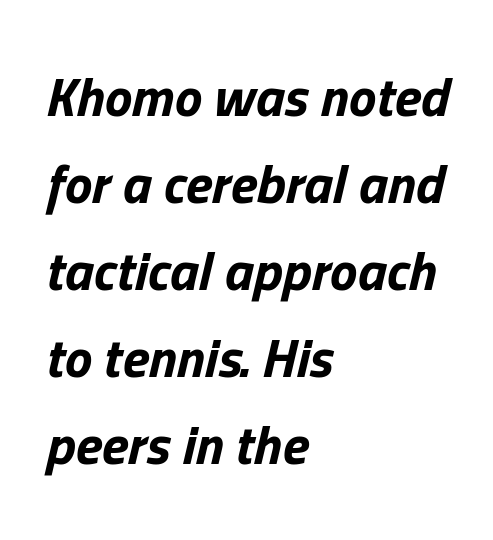
{"italic": "yes", "lean": "right", "slant_degrees": 13, "bold": "yes", "weight": "bold", "width": "normal", "stroke_contrast": "low", "x_height": "medium", "monospaced": "no", "underline": "no", "align": "left", "line_spacing": "normal", "line_spacing_ratio": 1.58, "letter_spacing": "normal", "letter_spacing_em": 0.0, "glyph_px": 55}
